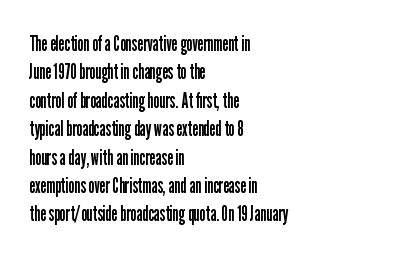
The image shows 22 px text type, upright; set left-aligned, normal line spacing (1.29x), normal letter spacing, not underlined.
